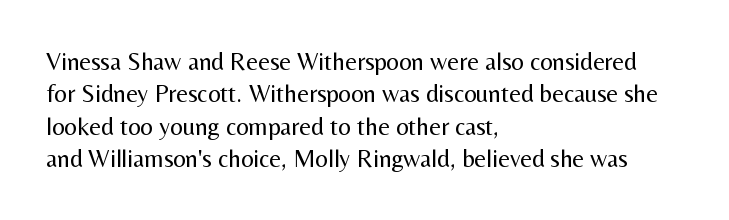
The words here are not underlined. Whoever set this chose a conventional vertical rhythm. Honestly, the letter spacing is just normal — you wouldn't notice it. Tall strokes in this sample are plumb rather than angled. Compared with a centered layout, this one pins lines to the left instead. The weight tops out at a normal text grade.
